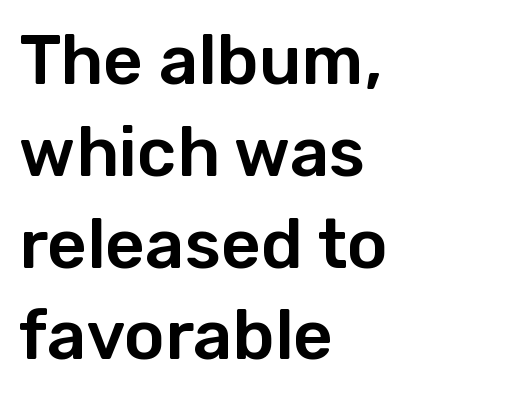
In terms of posture, this sample is upright. Each new line begins a customary step beneath the previous one. The rendering shows plain stroke endings on the letterforms — a sans-serif design. The letters advance in unequal steps, a hallmark of proportional type.
